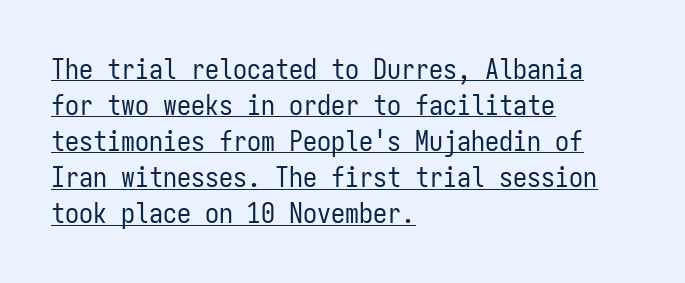
The image shows 28 px regular-weight, condensed sans-serif type, upright, monospaced; set left-aligned, normal line spacing (1.29x), normal letter spacing, underlined; low stroke contrast and a medium x-height.
